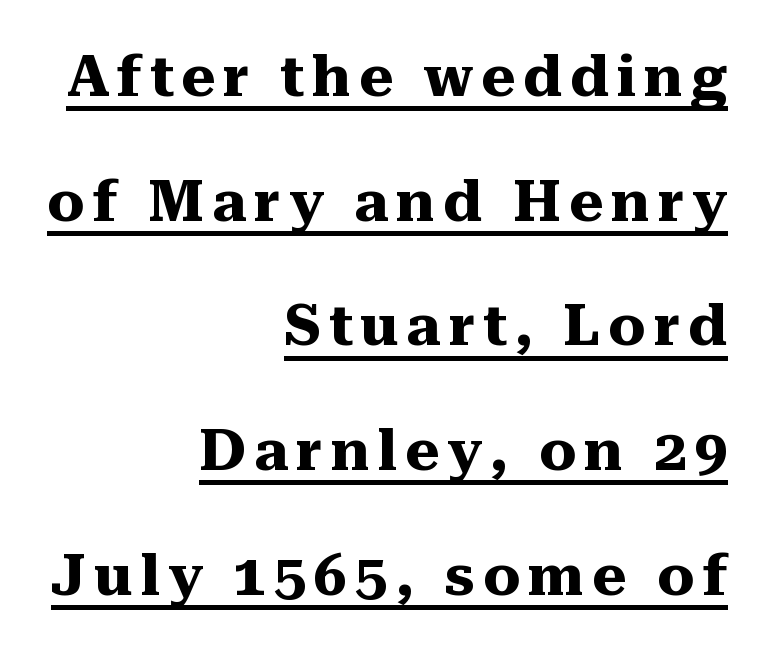
{"serif": "yes", "italic": "no", "bold": "yes", "weight": "heavy", "width": "normal", "stroke_contrast": "medium", "x_height": "medium", "monospaced": "no", "underline": "yes", "align": "right", "line_spacing": "loose", "line_spacing_ratio": 2.15, "glyph_px": 58}
